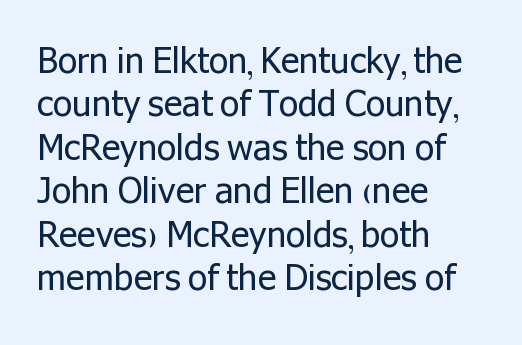
Q: Is the text bold? A: No.
Q: Is the text italic (slanted)? A: No, it is upright.
Q: Is the typeface a serif or a sans-serif typeface? A: Sans-serif.
Q: Is the text underlined? A: No.
Q: How is the paragraph aligned? A: Left-aligned.
Q: Is the spacing between letters normal or unusually wide? A: Normal.
Q: Width (condensed, normal, or wide)? A: Normal.
Q: Stroke contrast? A: Low.
Q: x-height? A: Medium.
Q: Monospaced? A: No.
